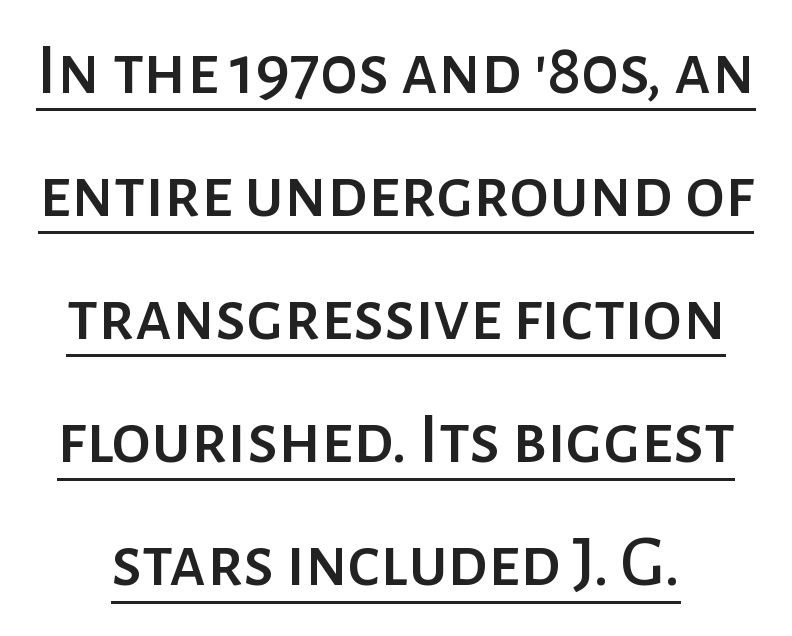
These lines are composed in type without serifs. Inter-character spacing is left at the font's built-in metrics. Glance below the letters and you will spot a drawn line. Spacing verdict: proportional, widths tailored to each character. Unlike italic type, these characters show no tilt at all.
